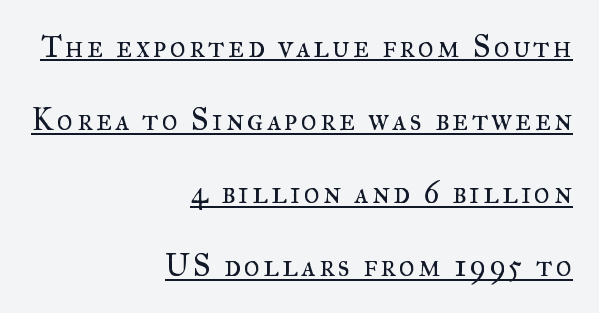
The image shows 31 px regular-weight serif type, upright; set right-aligned, loose line spacing (2.36x), underlined; medium stroke contrast and a small x-height.
